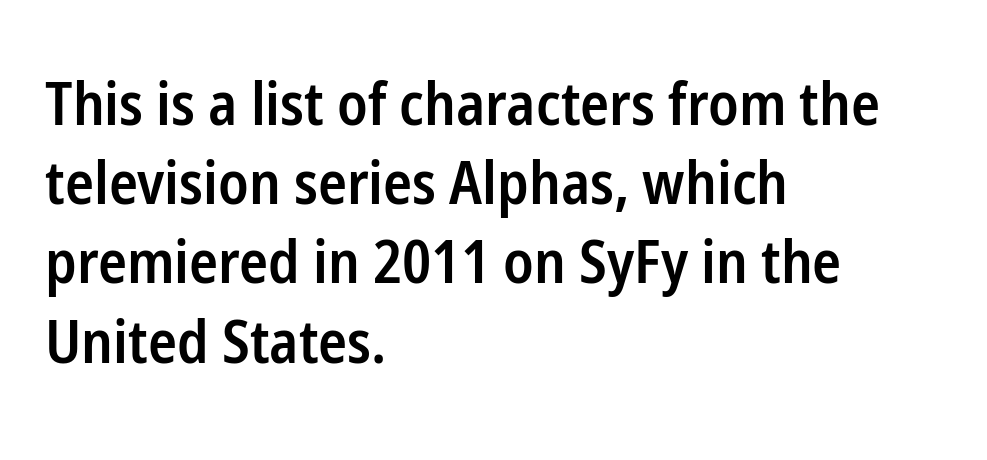
The face used here is proportionally spaced, like ordinary book or web type. A sans-serif font was chosen for this passage. Default kerning and tracking; the words read as compact shapes. The letters stand upright; this is a roman face. Descenders hang freely into open space.
